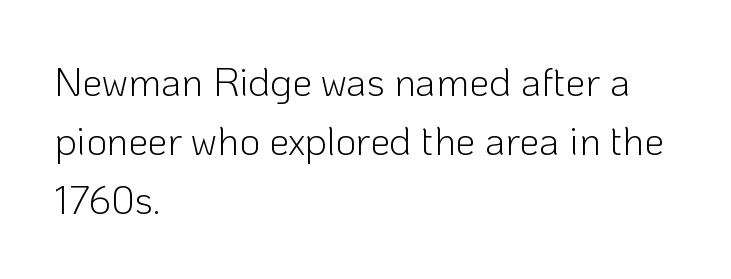
Q: Is the text bold? A: No.
Q: Is the text italic (slanted)? A: No, it is upright.
Q: Is the typeface a serif or a sans-serif typeface? A: Sans-serif.
Q: Is the text underlined? A: No.
Q: How is the paragraph aligned? A: Left-aligned.
Q: Is the spacing between letters normal or unusually wide? A: Normal.
Q: Is the spacing between lines tight, normal or loose? A: Normal.
Q: Width (condensed, normal, or wide)? A: Normal.
Q: Stroke contrast? A: Low.
Q: x-height? A: Medium.
Q: Monospaced? A: No.
